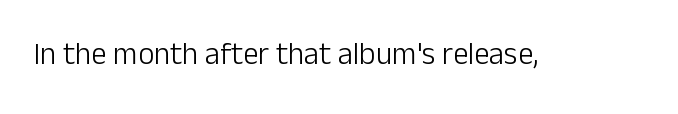
The image shows 31 px light sans-serif type, upright; set normal letter spacing, not underlined; low stroke contrast and a medium x-height.
